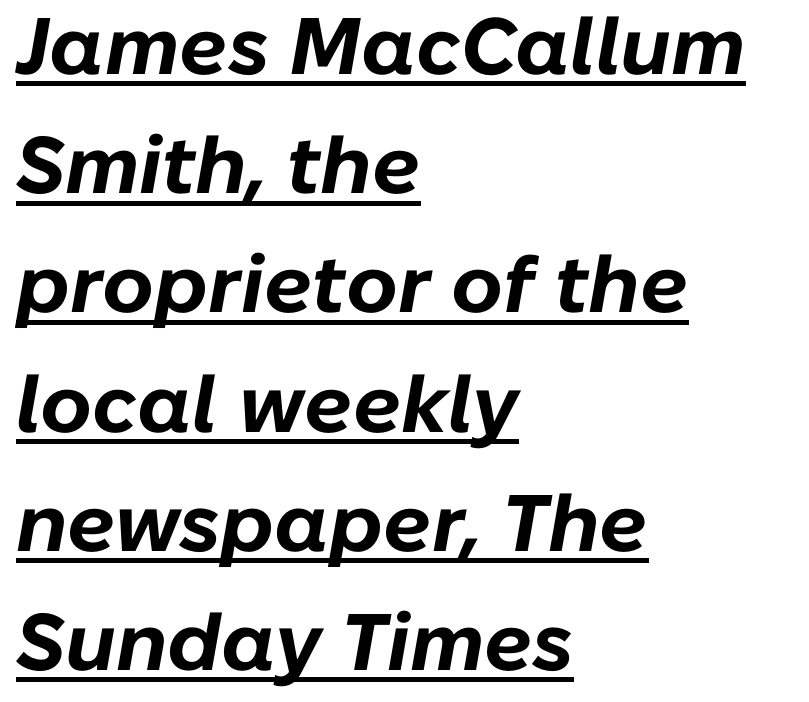
{"italic": "yes", "lean": "right", "slant_degrees": 10, "bold": "yes", "weight": "bold", "width": "normal", "stroke_contrast": "low", "x_height": "medium", "monospaced": "no", "underline": "yes", "align": "left", "line_spacing": "normal", "line_spacing_ratio": 1.49, "letter_spacing": "normal", "letter_spacing_em": 0.0, "glyph_px": 80}
